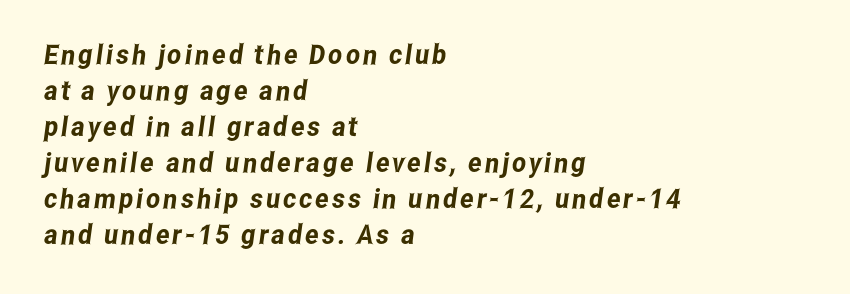
The image shows 27 px text type; set left-aligned, normal line spacing (1.33x), not underlined.
